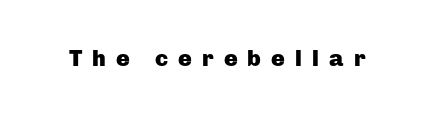
The image shows 23 px bold type, upright; set unusually wide letter spacing (+0.44 em), not underlined.
